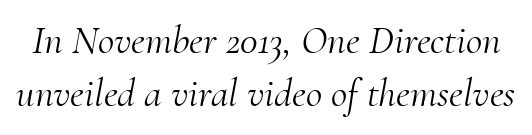
Rendered with sloped, italic letterforms. This sample uses plain, unmodified letter spacing. Vertically, the passage feels balanced, rows spaced as you'd expect. Nothing heavy about these letters — not bold at all.
